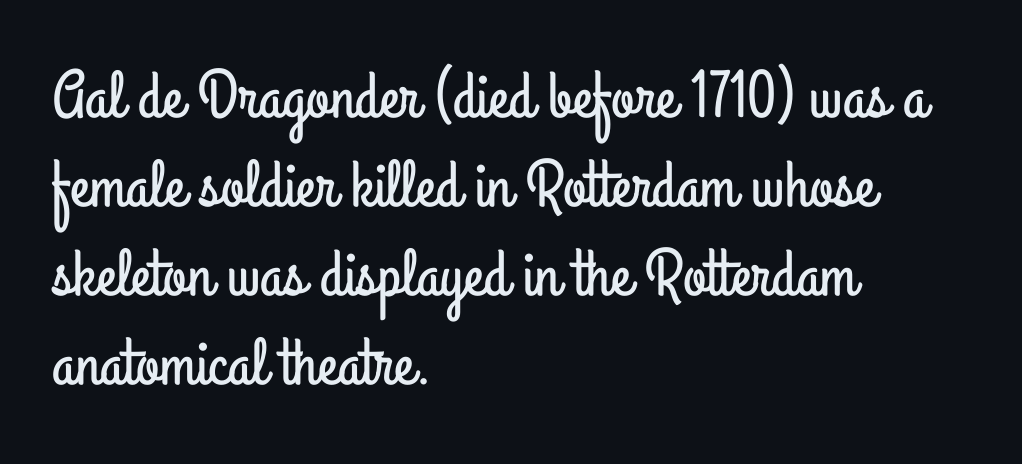
Q: Is the text italic (slanted)? A: No, it is upright.
Q: Is the typeface a serif or a sans-serif typeface? A: Sans-serif.
Q: Is the text underlined? A: No.
Q: How is the paragraph aligned? A: Left-aligned.
Q: Is the spacing between letters normal or unusually wide? A: Normal.
Q: Is the spacing between lines tight, normal or loose? A: Normal.
Q: Width (condensed, normal, or wide)? A: Condensed.
Q: Stroke contrast? A: Low.
Q: x-height? A: Small.
Q: Monospaced? A: No.
